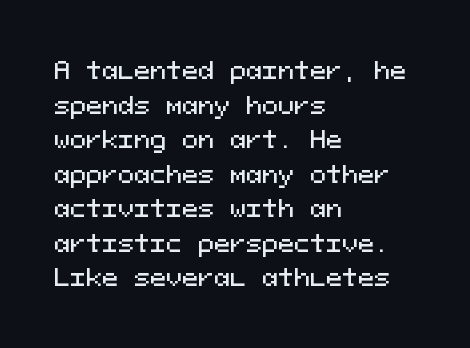
{"italic": "no", "underline": "no", "align": "left", "line_spacing": "normal", "line_spacing_ratio": 1.44, "letter_spacing": "normal", "letter_spacing_em": 0.0, "glyph_px": 24}
